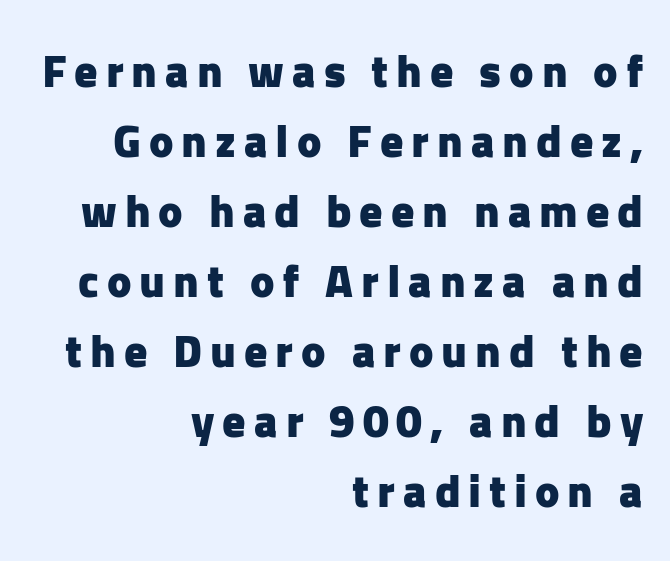
Q: Is the text bold? A: Yes.
Q: Is the text italic (slanted)? A: No, it is upright.
Q: Is the typeface a serif or a sans-serif typeface? A: Sans-serif.
Q: Is the text underlined? A: No.
Q: How is the paragraph aligned? A: Right-aligned.
Q: Is the spacing between lines tight, normal or loose? A: Normal.
Q: Width (condensed, normal, or wide)? A: Normal.
Q: Stroke contrast? A: Low.
Q: x-height? A: Medium.
Q: Monospaced? A: No.
